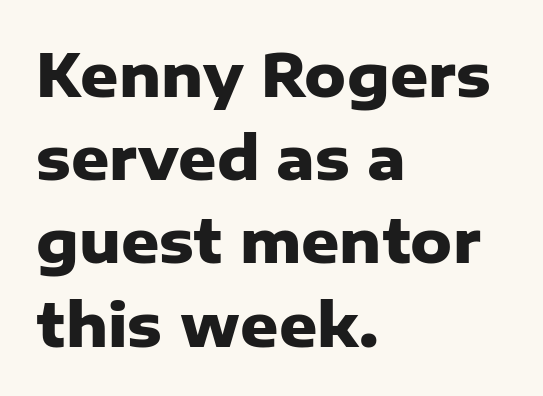
Q: Is the text bold? A: Yes.
Q: Is the text italic (slanted)? A: No, it is upright.
Q: Is the typeface a serif or a sans-serif typeface? A: Sans-serif.
Q: Is the text underlined? A: No.
Q: How is the paragraph aligned? A: Left-aligned.
Q: Is the spacing between letters normal or unusually wide? A: Normal.
Q: Is the spacing between lines tight, normal or loose? A: Normal.
Q: Width (condensed, normal, or wide)? A: Normal.
Q: Stroke contrast? A: Low.
Q: x-height? A: Medium.
Q: Monospaced? A: No.
